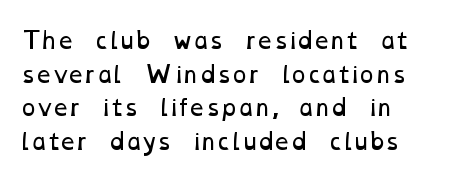
{"bold": "no", "underline": "no", "align": "left", "line_spacing": "normal", "line_spacing_ratio": 1.53, "letter_spacing": "normal", "letter_spacing_em": 0.0, "glyph_px": 22}
